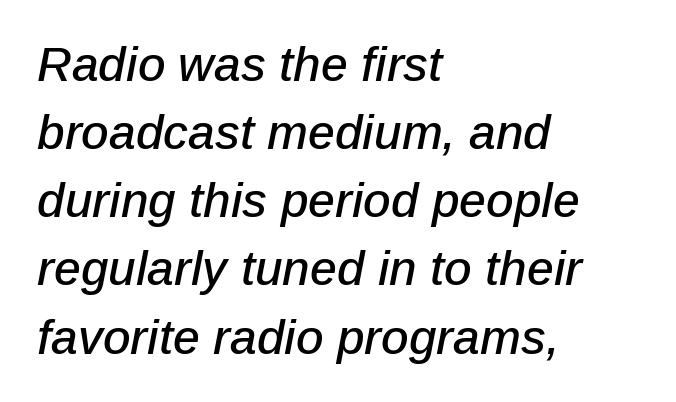
Q: Is the text italic (slanted)? A: Yes, it leans right by about 12 degrees.
Q: Is the text underlined? A: No.
Q: How is the paragraph aligned? A: Left-aligned.
Q: Is the spacing between letters normal or unusually wide? A: Normal.
Q: Is the spacing between lines tight, normal or loose? A: Normal.
Q: Width (condensed, normal, or wide)? A: Normal.
Q: Stroke contrast? A: Low.
Q: x-height? A: Medium.
Q: Monospaced? A: No.
